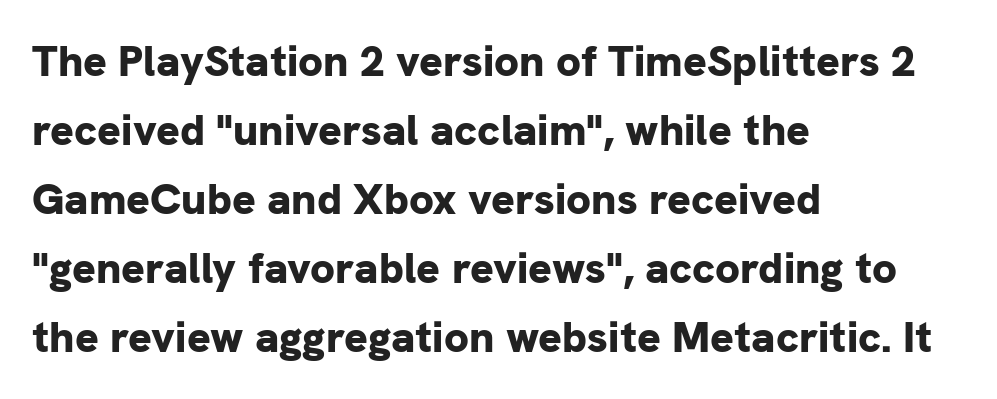
{"serif": "no", "italic": "no", "bold": "yes", "weight": "bold", "width": "normal", "stroke_contrast": "low", "x_height": "medium", "monospaced": "no", "underline": "no", "align": "left", "line_spacing": "normal", "line_spacing_ratio": 1.57, "letter_spacing": "normal", "letter_spacing_em": 0.0, "glyph_px": 44}
